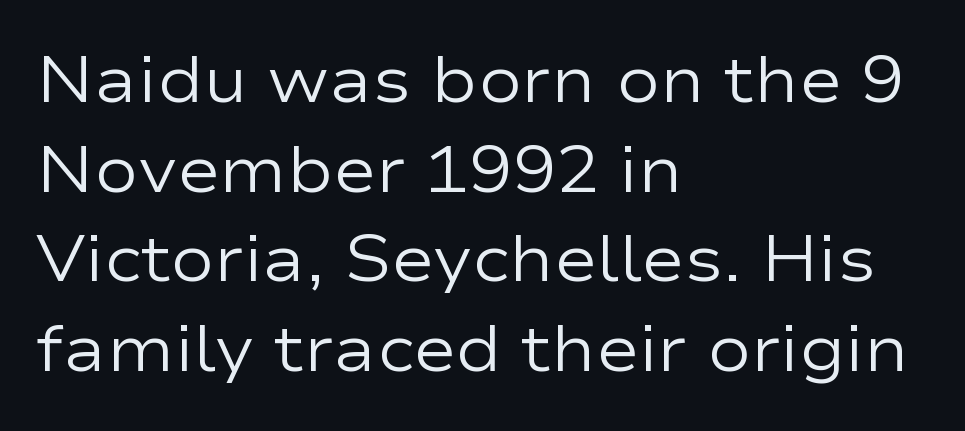
{"serif": "no", "italic": "no", "bold": "no", "weight": "regular", "width": "wide", "stroke_contrast": "low", "x_height": "medium", "monospaced": "no", "underline": "no", "align": "left", "line_spacing": "normal", "line_spacing_ratio": 1.38, "letter_spacing": "normal", "letter_spacing_em": 0.0, "glyph_px": 65}
